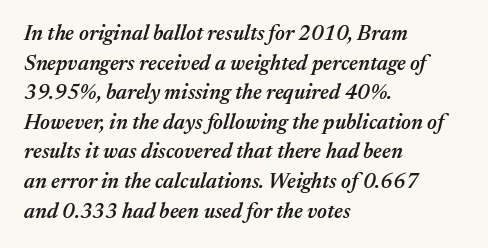
The image shows 21 px text type, italic (leaning right); set left-aligned, normal line spacing (1.41x), normal letter spacing, not underlined.
